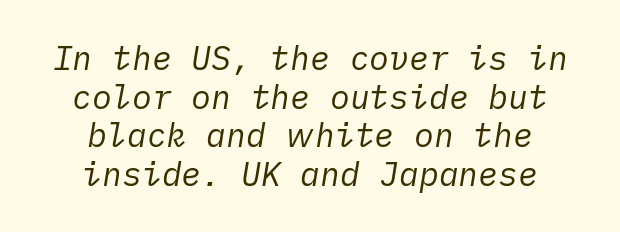
The image shows 33 px regular-weight type, italic (leaning right); set centered, line spacing 1.17x, normal letter spacing, not underlined; low stroke contrast and a medium x-height.
